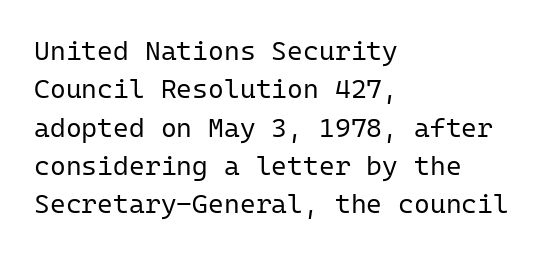
Q: Is the text bold? A: No.
Q: Is the text italic (slanted)? A: No, it is upright.
Q: Is the text underlined? A: No.
Q: How is the paragraph aligned? A: Left-aligned.
Q: Is the spacing between letters normal or unusually wide? A: Normal.
Q: Is the spacing between lines tight, normal or loose? A: Normal.
